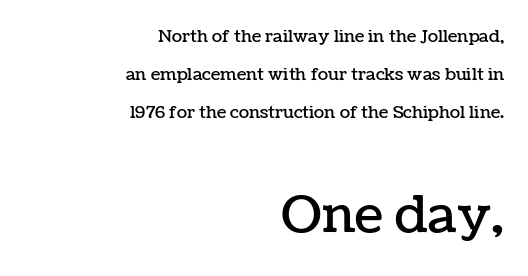
Q: Is the text italic (slanted)? A: No, it is upright.
Q: Is the text underlined? A: No.
Q: How is the paragraph aligned? A: Right-aligned.
Q: Is the spacing between letters normal or unusually wide? A: Normal.
Q: Is the spacing between lines tight, normal or loose? A: Loose.
Q: Which block of text is set in a larger size, the first (top) or the second (bottom)? A: The second (bottom) one.
Q: Width (condensed, normal, or wide)? A: Normal.
Q: Stroke contrast? A: Low.
Q: x-height? A: Medium.
Q: Monospaced? A: No.
